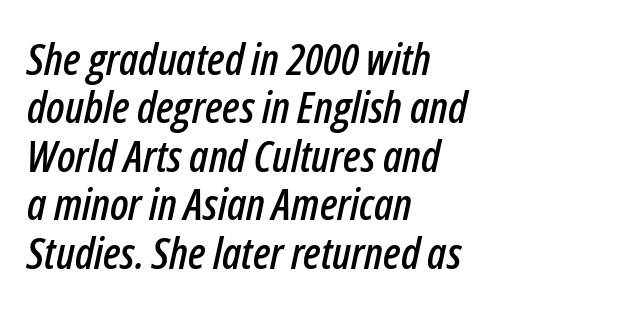
The rag falls on the right side of this text block. The horizontal fit of the characters is conventional and even. Underline: absent. This block would grow much taller if given ordinary leading; it's compressed now.
